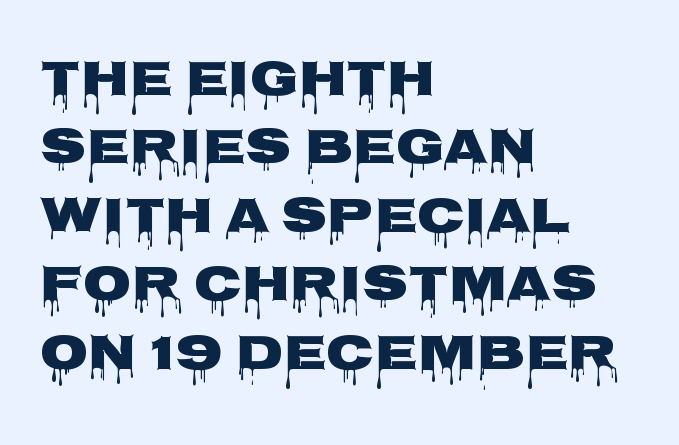
The image shows 50 px heavy, wide sans-serif type, upright; set left-aligned, normal line spacing (1.37x), normal letter spacing, not underlined; low stroke contrast and a large x-height.
